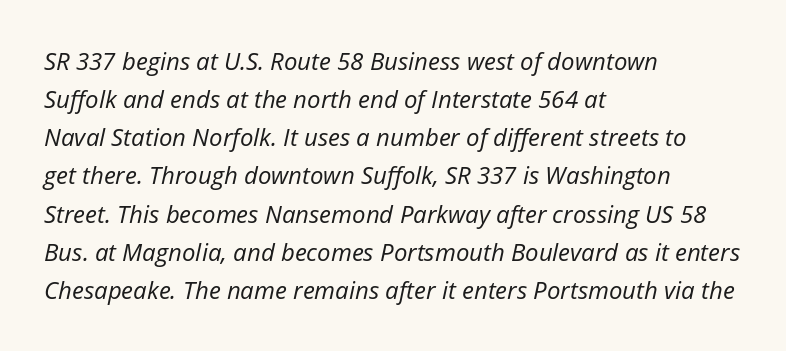
The image shows 24 px text type, italic (leaning right); set left-aligned, normal line spacing (1.59x), normal letter spacing, not underlined.
